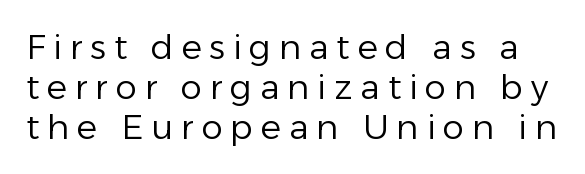
Q: Is the text bold? A: No.
Q: Is the text italic (slanted)? A: No, it is upright.
Q: Is the typeface a serif or a sans-serif typeface? A: Sans-serif.
Q: Is the text underlined? A: No.
Q: Is the spacing between letters normal or unusually wide? A: Unusually wide.
Q: Width (condensed, normal, or wide)? A: Normal.
Q: Stroke contrast? A: Low.
Q: x-height? A: Medium.
Q: Monospaced? A: No.
